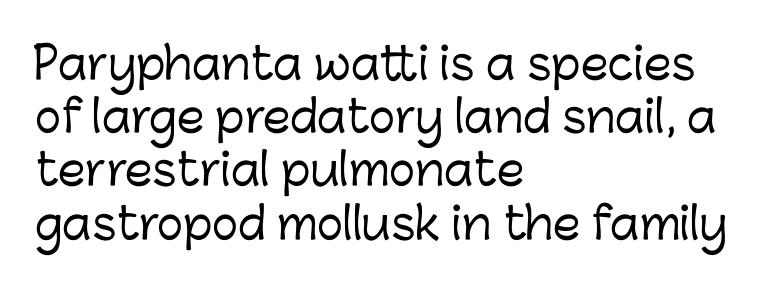
The image shows 44 px sans-serif type, upright; set left-aligned, line spacing 1.21x, normal letter spacing, not underlined; low stroke contrast and a medium x-height.
